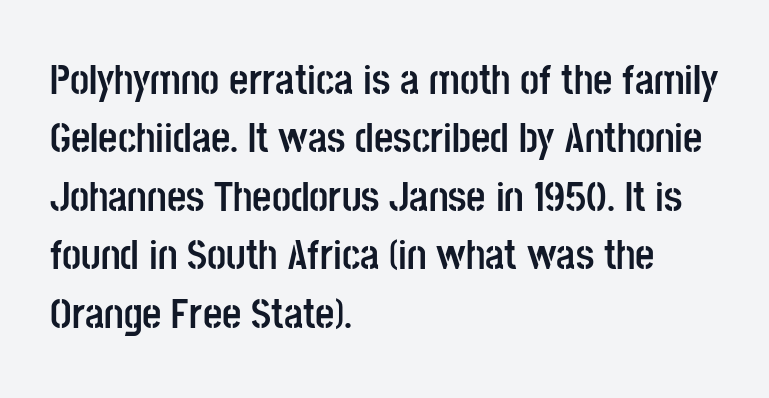
{"serif": "no", "italic": "no", "bold": "yes", "weight": "semibold", "width": "condensed", "stroke_contrast": "low", "x_height": "large", "monospaced": "no", "underline": "no", "align": "left", "line_spacing": "normal", "line_spacing_ratio": 1.39, "letter_spacing": "normal", "letter_spacing_em": 0.0, "glyph_px": 42}
